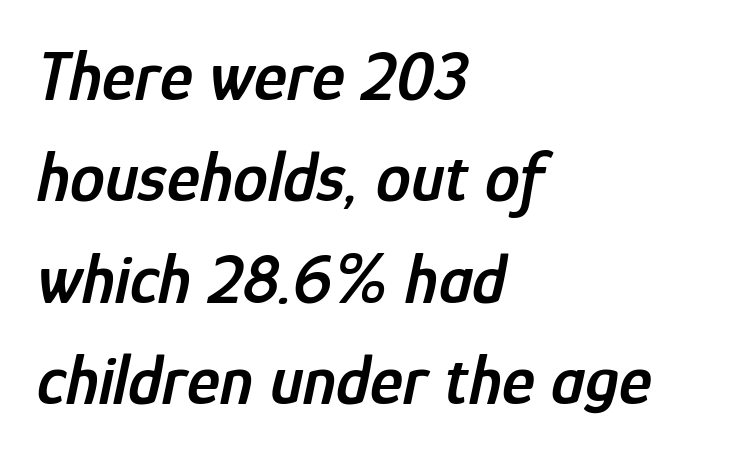
{"italic": "yes", "lean": "right", "slant_degrees": 12, "bold": "semi", "weight": "semibold", "width": "condensed", "stroke_contrast": "low", "x_height": "medium", "monospaced": "no", "underline": "no", "align": "left", "line_spacing": "normal", "line_spacing_ratio": 1.45, "letter_spacing": "normal", "letter_spacing_em": 0.0, "glyph_px": 70}
